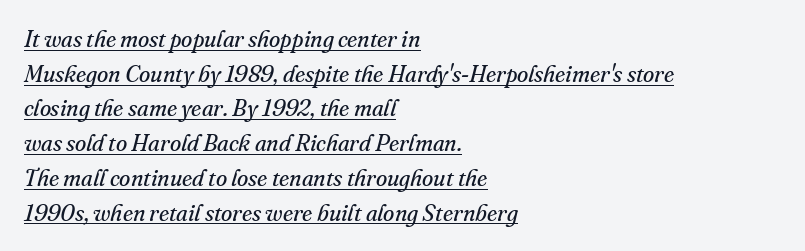
An italicized treatment has been applied to the whole sample. Ink coverage per letter is moderate at most. Decoration check: the copy is underlined. Line starts are locked; line ends wander. Summary of vertical rhythm: regular, with standard interline spacing. Students, note that the glyphs here touch the page at normal intervals.
